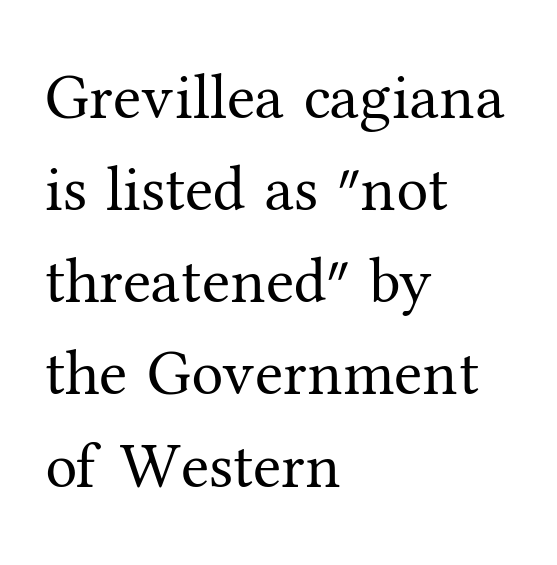
Q: Is the text bold? A: No.
Q: Is the text italic (slanted)? A: No, it is upright.
Q: Is the typeface a serif or a sans-serif typeface? A: Serif.
Q: Is the text underlined? A: No.
Q: How is the paragraph aligned? A: Left-aligned.
Q: Is the spacing between letters normal or unusually wide? A: Normal.
Q: Is the spacing between lines tight, normal or loose? A: Normal.
Q: Width (condensed, normal, or wide)? A: Normal.
Q: Stroke contrast? A: Medium.
Q: x-height? A: Medium.
Q: Monospaced? A: No.
